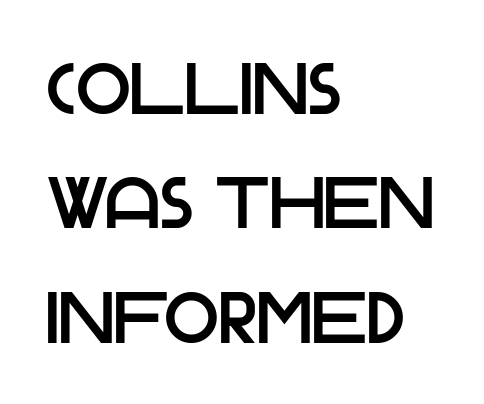
The image shows 72 px sans-serif type, upright; set left-aligned, normal line spacing (1.59x), normal letter spacing, not underlined; low stroke contrast and a large x-height.
